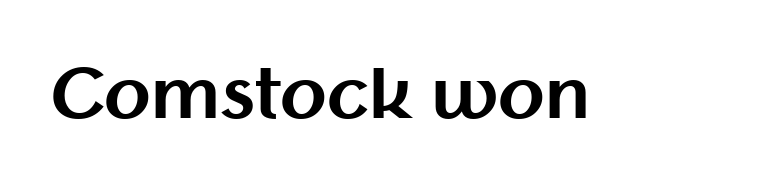
The image shows 68 px bold sans-serif type, upright; set normal letter spacing, not underlined; medium stroke contrast and a medium x-height.
